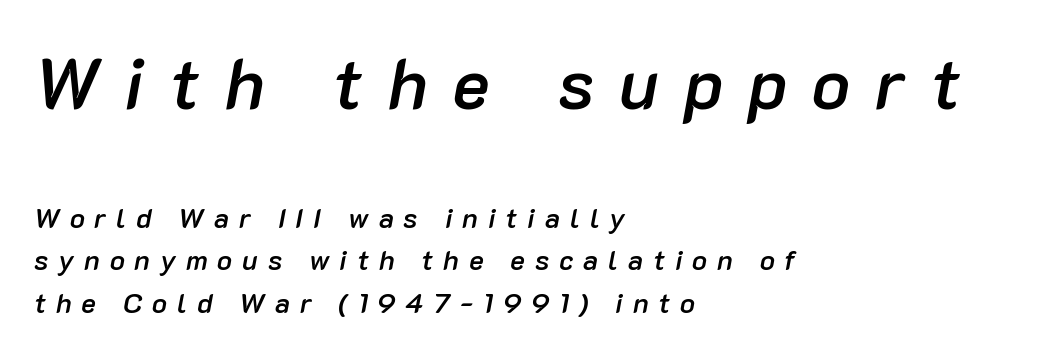
Each word looks stretched out because of the extra space between its letters. The face used here is a semibold: visibly heavier than regular, lighter than bold. Size hierarchy here favors the leading block over the trailing one. Proportional: the letters do not fall into vertical columns. The baseline area is clear.
